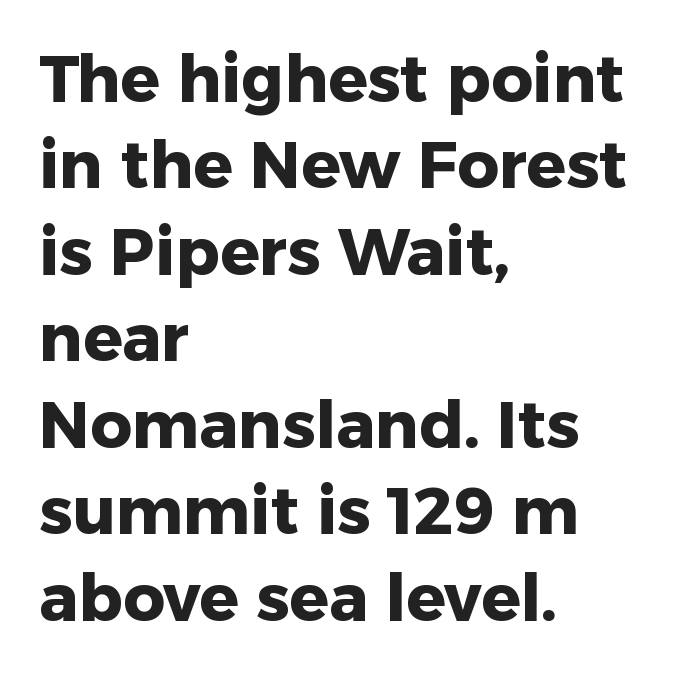
Q: Is the text bold? A: Yes.
Q: Is the text italic (slanted)? A: No, it is upright.
Q: Is the typeface a serif or a sans-serif typeface? A: Sans-serif.
Q: Is the text underlined? A: No.
Q: How is the paragraph aligned? A: Left-aligned.
Q: Is the spacing between letters normal or unusually wide? A: Normal.
Q: Is the spacing between lines tight, normal or loose? A: Normal.
Q: Width (condensed, normal, or wide)? A: Normal.
Q: Stroke contrast? A: Low.
Q: x-height? A: Medium.
Q: Monospaced? A: No.
